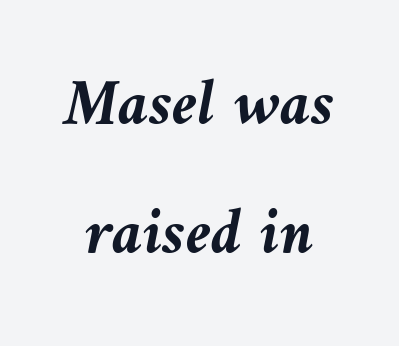
{"italic": "yes", "lean": "left", "slant_degrees": 9, "bold": "yes", "weight": "semibold", "width": "normal", "stroke_contrast": "medium", "x_height": "medium", "monospaced": "no", "underline": "no", "line_spacing": "loose", "line_spacing_ratio": 1.98, "letter_spacing": "normal", "letter_spacing_em": 0.0, "glyph_px": 65}
